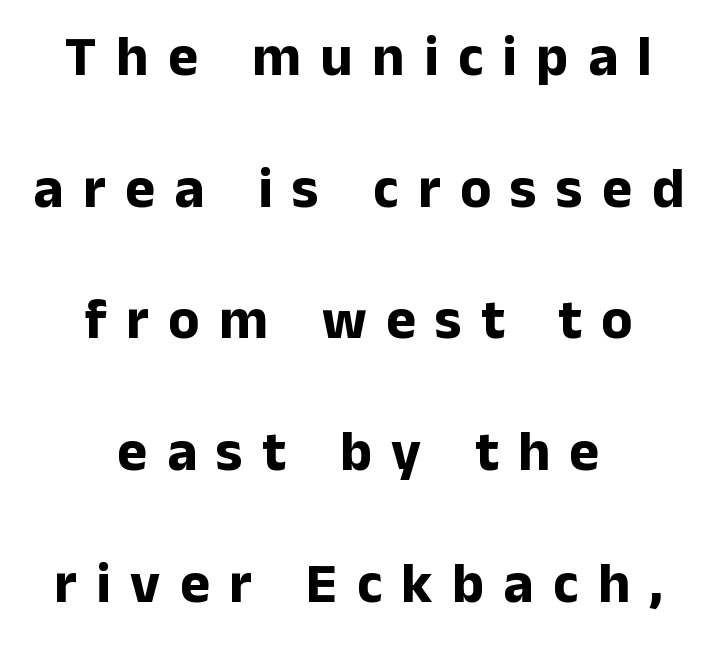
{"serif": "no", "italic": "no", "bold": "yes", "weight": "bold", "width": "normal", "stroke_contrast": "low", "x_height": "medium", "monospaced": "no", "underline": "no", "align": "center", "line_spacing": "loose", "line_spacing_ratio": 2.31, "letter_spacing": "wide", "letter_spacing_em": 0.34, "glyph_px": 57}
